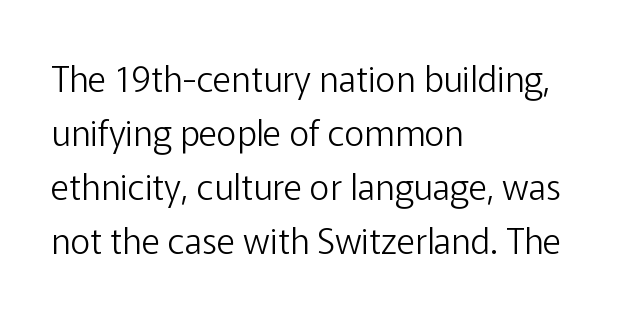
The passage shown is not bold in any degree. The typeface chosen for these lines omits serifs. The rendering keeps characters at their native spacing. A classic flush-left, rag-right setting is used for this passage.
